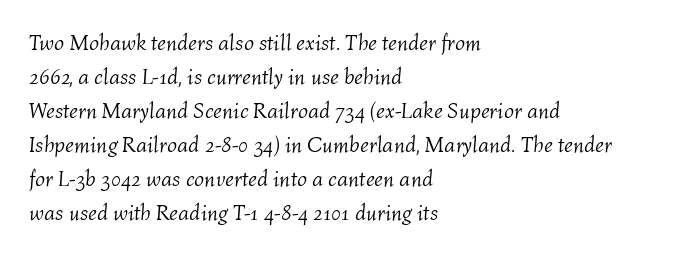
Q: Is the text bold? A: No.
Q: Is the text italic (slanted)? A: Yes, it leans right by about 4 degrees.
Q: Is the text underlined? A: No.
Q: How is the paragraph aligned? A: Left-aligned.
Q: Is the spacing between letters normal or unusually wide? A: Normal.
Q: Is the spacing between lines tight, normal or loose? A: Normal.
